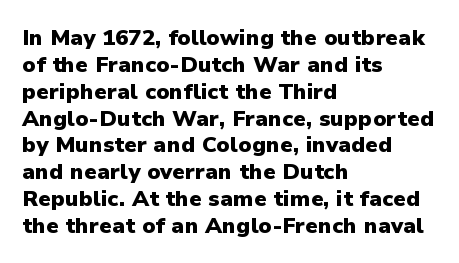
Q: Is the text bold? A: Yes.
Q: Is the text italic (slanted)? A: No, it is upright.
Q: Is the text underlined? A: No.
Q: How is the paragraph aligned? A: Left-aligned.
Q: Is the spacing between letters normal or unusually wide? A: Normal.
